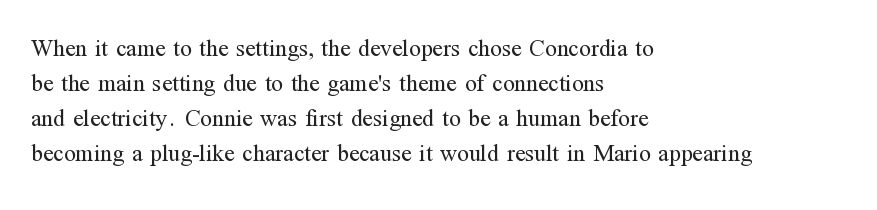
Q: Is the text bold? A: No.
Q: Is the text italic (slanted)? A: No, it is upright.
Q: Is the text underlined? A: No.
Q: How is the paragraph aligned? A: Left-aligned.
Q: Is the spacing between letters normal or unusually wide? A: Normal.
Q: Is the spacing between lines tight, normal or loose? A: Normal.
